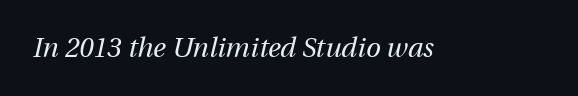
The image shows 27 px text type, italic (leaning right); set normal letter spacing, not underlined.
